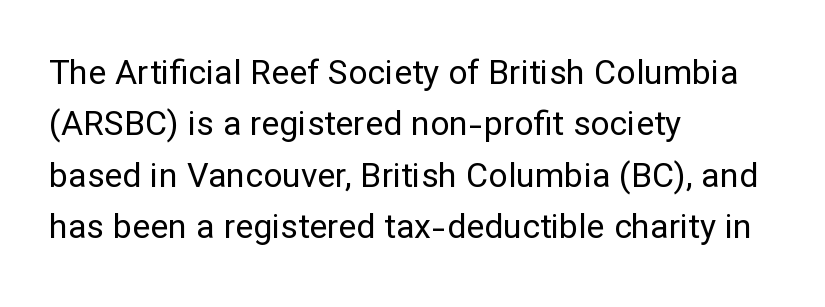
{"serif": "no", "italic": "no", "bold": "no", "weight": "regular", "width": "normal", "stroke_contrast": "low", "x_height": "medium", "monospaced": "no", "underline": "no", "align": "left", "line_spacing": "normal", "line_spacing_ratio": 1.51, "letter_spacing": "normal", "letter_spacing_em": 0.0, "glyph_px": 34}
